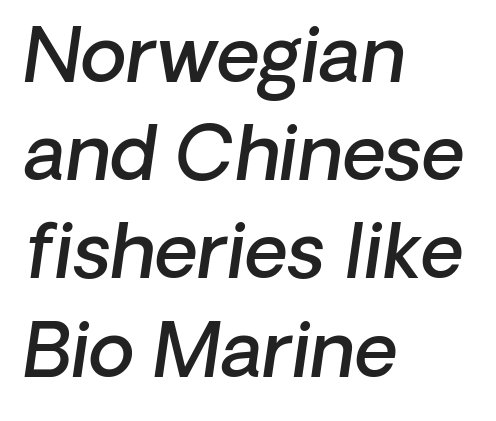
A typesetter would call this proportional, since set widths differ per character. Set as a demibold, roughly 600 on the weight scale. Horizontal bands of white between lines are of average thickness. A bare baseline throughout the passage. These lines keep a tight, regular rhythm from letter to letter. The passage shown leans; its letterforms are oblique.
